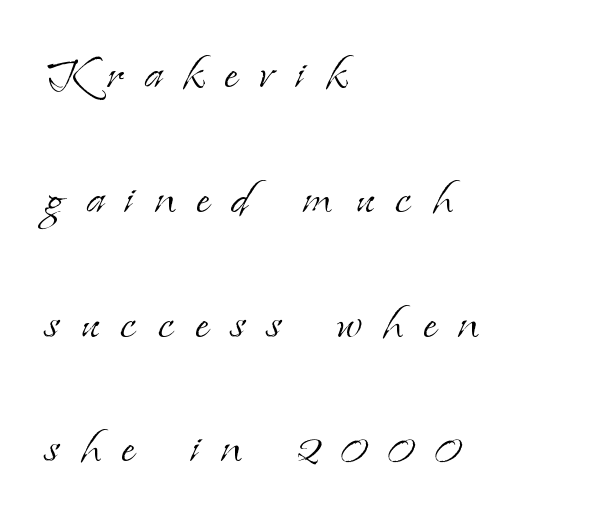
{"serif": "yes", "bold": "no", "weight": "light", "width": "normal", "stroke_contrast": "low", "x_height": "small", "monospaced": "no", "underline": "no", "align": "left", "line_spacing": "loose", "line_spacing_ratio": 2.19, "letter_spacing": "wide", "letter_spacing_em": 0.37, "glyph_px": 57}
